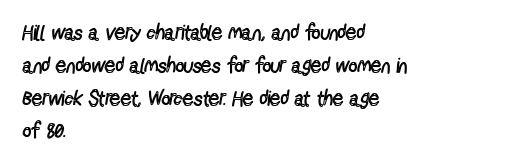
The rows are spaced the way most documents space them. These lines stack with their left ends in a neat column. The space beneath each line is pristine and unruled. This sample uses plain, unmodified letter spacing. Stem width sits at or under what a default text font uses.
